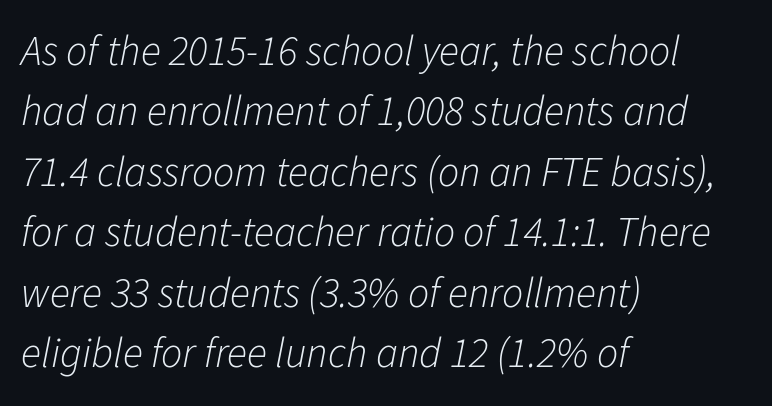
{"italic": "yes", "lean": "right", "slant_degrees": 11, "bold": "no", "weight": "light", "width": "normal", "stroke_contrast": "low", "x_height": "medium", "monospaced": "no", "underline": "no", "align": "left", "line_spacing": "normal", "line_spacing_ratio": 1.44, "letter_spacing": "normal", "letter_spacing_em": 0.0, "glyph_px": 42}
